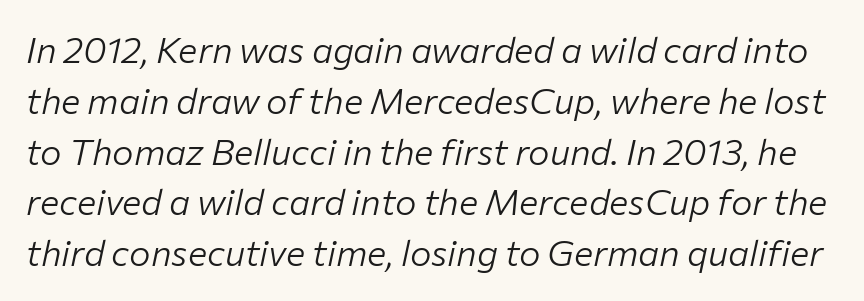
{"italic": "yes", "lean": "right", "slant_degrees": 12, "bold": "no", "weight": "light", "width": "normal", "stroke_contrast": "low", "x_height": "medium", "monospaced": "no", "underline": "no", "line_spacing": "normal", "line_spacing_ratio": 1.41, "letter_spacing": "normal", "letter_spacing_em": 0.0, "glyph_px": 36}
